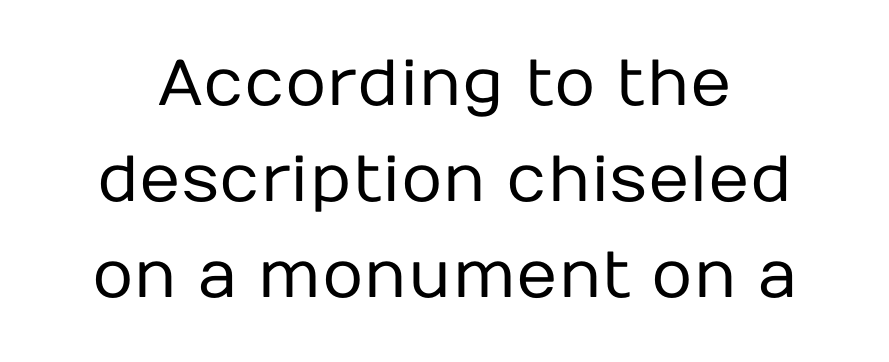
The image shows 65 px regular-weight sans-serif type, upright; set normal line spacing (1.48x), normal letter spacing, not underlined; low stroke contrast and a medium x-height.
